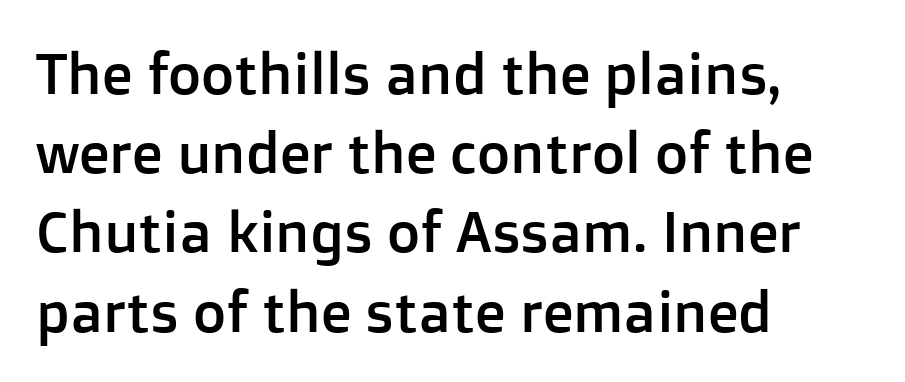
Q: Is the text italic (slanted)? A: No, it is upright.
Q: Is the typeface a serif or a sans-serif typeface? A: Sans-serif.
Q: Is the text underlined? A: No.
Q: How is the paragraph aligned? A: Left-aligned.
Q: Is the spacing between letters normal or unusually wide? A: Normal.
Q: Is the spacing between lines tight, normal or loose? A: Normal.
Q: Width (condensed, normal, or wide)? A: Normal.
Q: Stroke contrast? A: Low.
Q: x-height? A: Medium.
Q: Monospaced? A: No.
